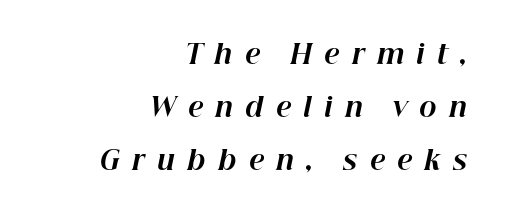
{"italic": "yes", "lean": "right", "slant_degrees": 12, "bold": "yes", "underline": "no", "align": "right", "line_spacing": "loose", "line_spacing_ratio": 2.03, "letter_spacing": "wide", "letter_spacing_em": 0.47, "glyph_px": 26}
